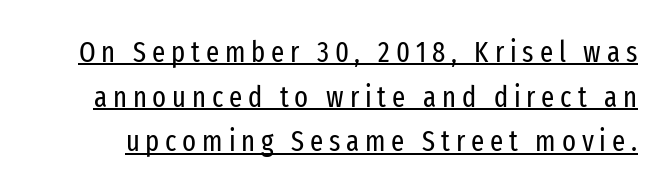
Q: Is the text bold? A: No.
Q: Is the text italic (slanted)? A: No, it is upright.
Q: Is the typeface a serif or a sans-serif typeface? A: Sans-serif.
Q: Is the text underlined? A: Yes.
Q: Is the spacing between letters normal or unusually wide? A: Unusually wide.
Q: Is the spacing between lines tight, normal or loose? A: Normal.
Q: Width (condensed, normal, or wide)? A: Condensed.
Q: Stroke contrast? A: Low.
Q: x-height? A: Medium.
Q: Monospaced? A: No.
